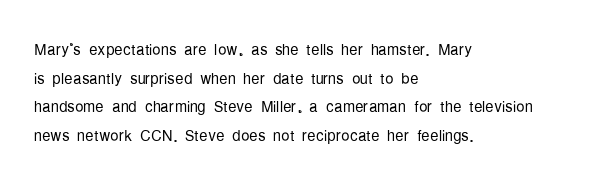
The image shows 21 px text type, upright; set left-aligned, normal line spacing (1.36x), normal letter spacing, not underlined.
